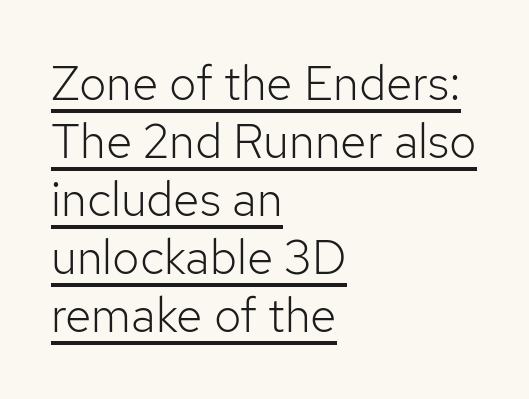
Q: Is the text bold? A: No.
Q: Is the text italic (slanted)? A: No, it is upright.
Q: Is the typeface a serif or a sans-serif typeface? A: Sans-serif.
Q: Is the text underlined? A: Yes.
Q: How is the paragraph aligned? A: Left-aligned.
Q: Is the spacing between letters normal or unusually wide? A: Normal.
Q: Width (condensed, normal, or wide)? A: Normal.
Q: Stroke contrast? A: Low.
Q: x-height? A: Medium.
Q: Monospaced? A: No.
